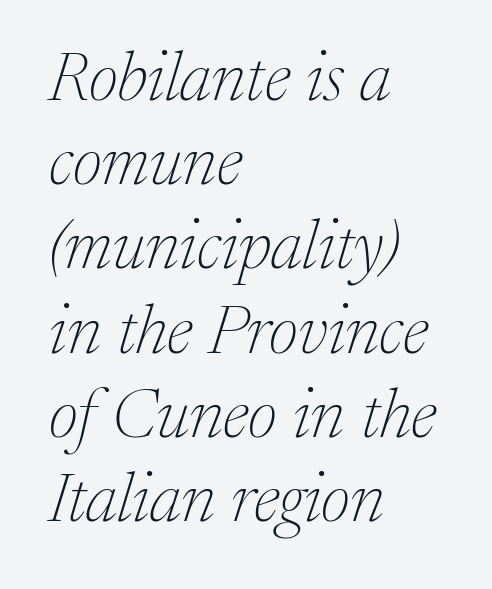
Q: Is the text bold? A: No.
Q: Is the text italic (slanted)? A: Yes, it leans right by about 17 degrees.
Q: Is the typeface a serif or a sans-serif typeface? A: Serif.
Q: Is the text underlined? A: No.
Q: How is the paragraph aligned? A: Left-aligned.
Q: Is the spacing between letters normal or unusually wide? A: Normal.
Q: Width (condensed, normal, or wide)? A: Normal.
Q: Stroke contrast? A: Medium.
Q: x-height? A: Medium.
Q: Monospaced? A: No.
